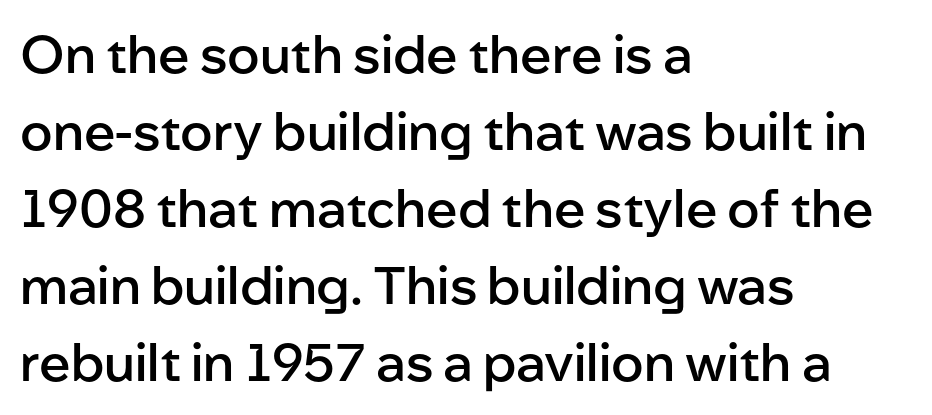
The image shows 52 px semibold sans-serif type, upright; set left-aligned, normal line spacing (1.48x), normal letter spacing, not underlined; low stroke contrast and a medium x-height.
